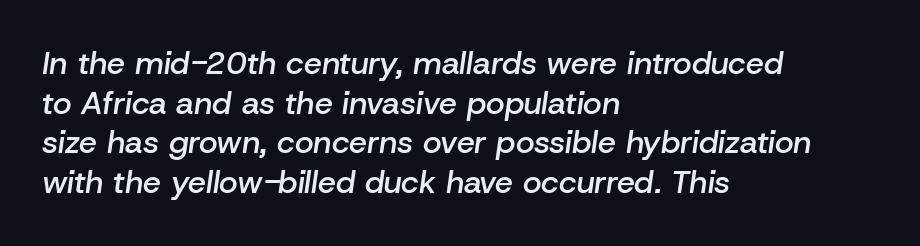
Nobody drew a line under any word here. Semibold letterforms, between regular and bold. Observe the ordinary spacing: letters are neighbours, not strangers. This rendering uses left alignment, leaving the right contour irregular. Rendered with sloped, italic letterforms. Is this a fixed-width face? No — the glyphs have proportional, varying widths.
